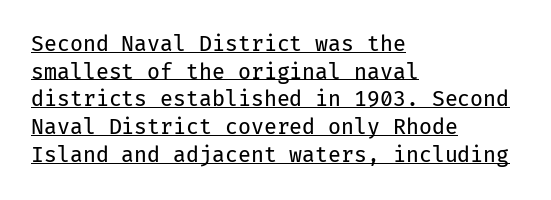
All the whitespace from short lines collects on the right. In designer terms, the underline attribute is active on this setting. Vertical stems look standard width or narrower in stroke. Leading: standard.
